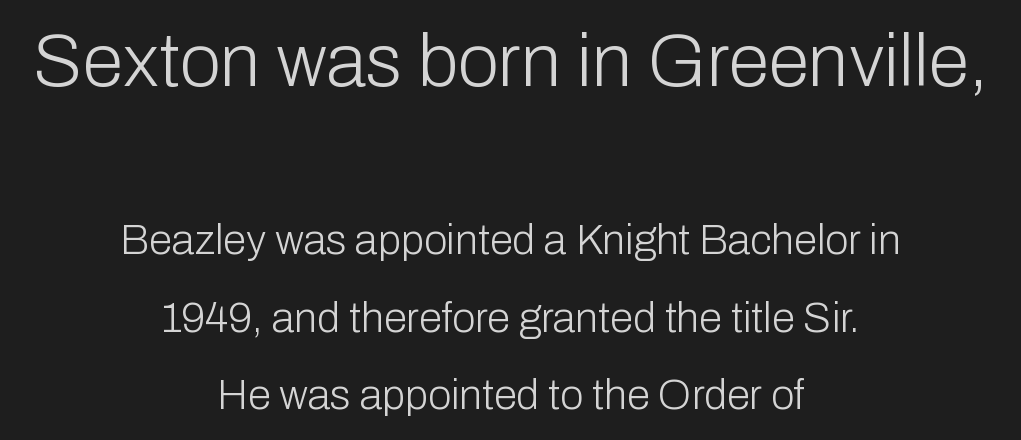
The image shows 74 px light sans-serif type, upright; set centered, line spacing 1.85x, normal letter spacing, not underlined; the first (top) block is 1.76x larger; low stroke contrast and a medium x-height.
